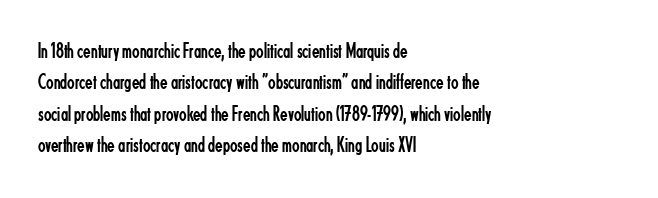
{"italic": "no", "bold": "no", "underline": "no", "align": "left", "line_spacing": "normal", "line_spacing_ratio": 1.43, "letter_spacing": "normal", "letter_spacing_em": 0.0, "glyph_px": 22}
